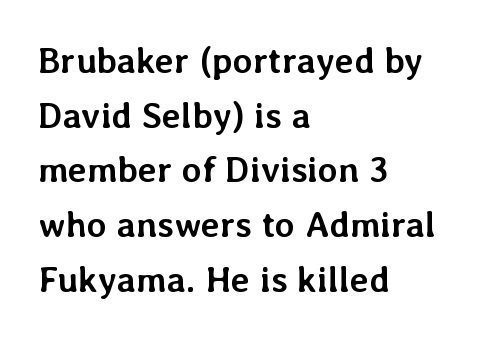
{"italic": "no", "bold": "yes", "weight": "semibold", "width": "normal", "stroke_contrast": "low", "x_height": "medium", "monospaced": "no", "underline": "no", "align": "left", "line_spacing": "normal", "line_spacing_ratio": 1.52, "letter_spacing": "normal", "letter_spacing_em": 0.0, "glyph_px": 36}
